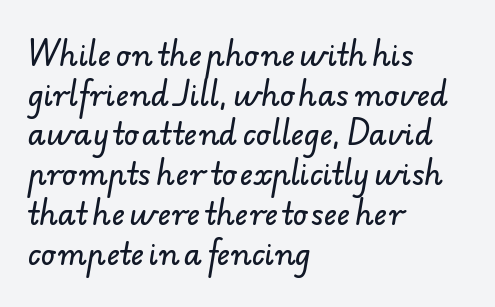
Q: Is the typeface a serif or a sans-serif typeface? A: Sans-serif.
Q: Is the text underlined? A: No.
Q: How is the paragraph aligned? A: Left-aligned.
Q: Is the spacing between letters normal or unusually wide? A: Normal.
Q: Is the spacing between lines tight, normal or loose? A: Normal.
Q: Width (condensed, normal, or wide)? A: Normal.
Q: Stroke contrast? A: Low.
Q: x-height? A: Small.
Q: Monospaced? A: No.
